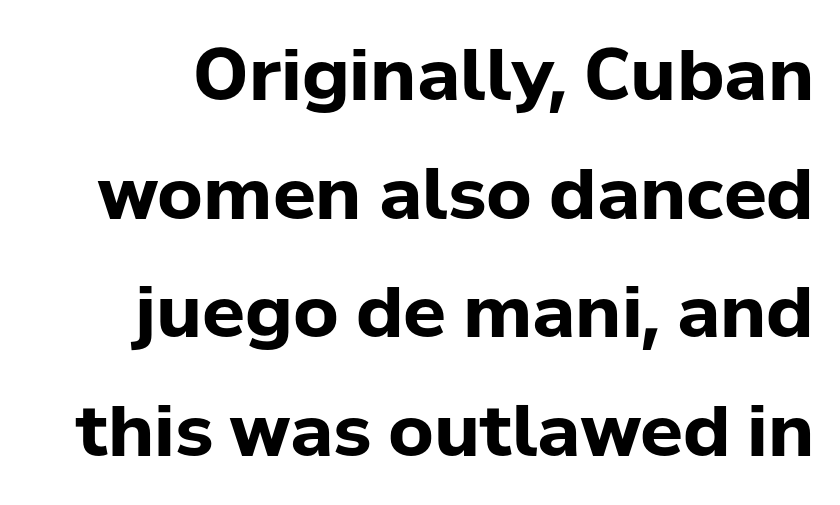
{"serif": "no", "italic": "no", "bold": "yes", "weight": "bold", "width": "normal", "stroke_contrast": "low", "x_height": "medium", "monospaced": "no", "underline": "no", "line_spacing": "normal", "line_spacing_ratio": 1.67, "letter_spacing": "normal", "letter_spacing_em": 0.0, "glyph_px": 71}
